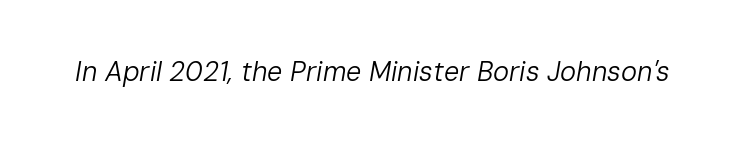
Compared with a typical body face, this is equally light or lighter still. The words here are not underlined. Each word holds together tightly as a unit, with standard inter-letter gaps. The rendering applies a slant to the glyphs.
